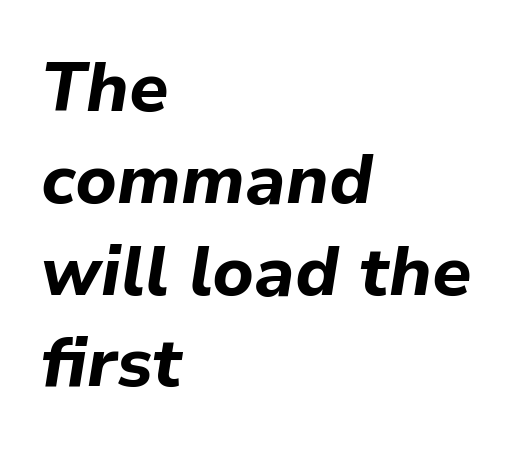
Q: Is the text bold? A: Yes.
Q: Is the text italic (slanted)? A: Yes, it leans right by about 9 degrees.
Q: Is the text underlined? A: No.
Q: How is the paragraph aligned? A: Left-aligned.
Q: Is the spacing between letters normal or unusually wide? A: Normal.
Q: Is the spacing between lines tight, normal or loose? A: Normal.
Q: Width (condensed, normal, or wide)? A: Normal.
Q: Stroke contrast? A: Low.
Q: x-height? A: Medium.
Q: Monospaced? A: No.
